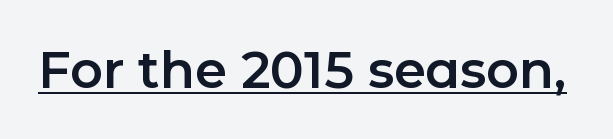
{"serif": "no", "italic": "no", "width": "normal", "stroke_contrast": "low", "x_height": "medium", "monospaced": "no", "underline": "yes", "letter_spacing": "normal", "letter_spacing_em": 0.0, "glyph_px": 51}
